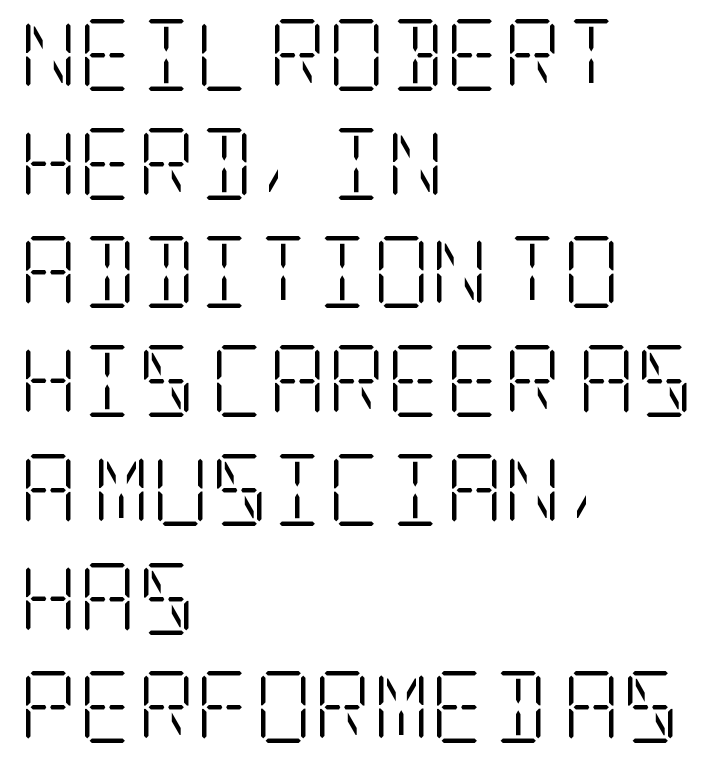
{"serif": "yes", "italic": "no", "bold": "no", "weight": "light", "width": "condensed", "stroke_contrast": "low", "x_height": "large", "underline": "no", "align": "left", "line_spacing": "normal", "line_spacing_ratio": 1.51, "letter_spacing": "normal", "letter_spacing_em": 0.0, "glyph_px": 72}
